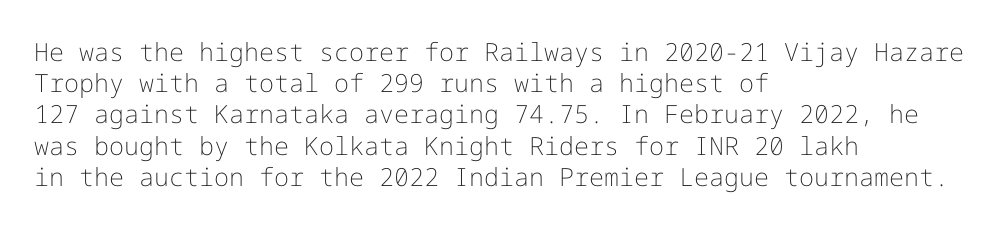
{"italic": "no", "bold": "no", "underline": "no", "align": "left", "line_spacing": "normal", "line_spacing_ratio": 1.25, "letter_spacing": "normal", "letter_spacing_em": 0.0, "glyph_px": 25}
